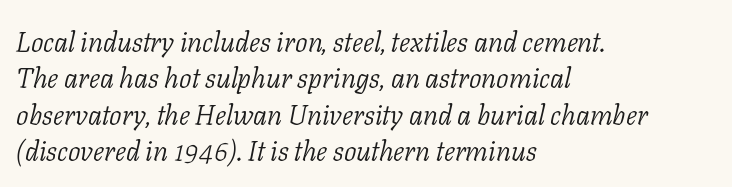
The image shows 28 px light serif type, italic (leaning right); set left-aligned, normal line spacing (1.3x), normal letter spacing, not underlined; low stroke contrast and a medium x-height.
